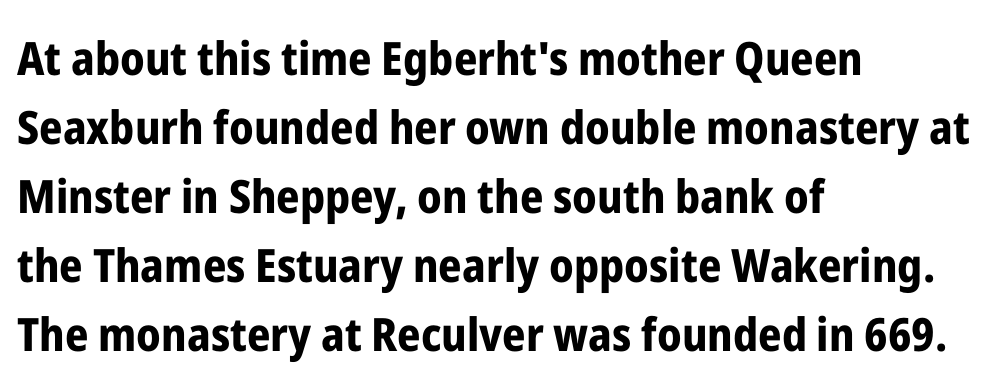
Q: Is the text bold? A: Yes.
Q: Is the text italic (slanted)? A: No, it is upright.
Q: Is the typeface a serif or a sans-serif typeface? A: Sans-serif.
Q: Is the text underlined? A: No.
Q: How is the paragraph aligned? A: Left-aligned.
Q: Is the spacing between letters normal or unusually wide? A: Normal.
Q: Is the spacing between lines tight, normal or loose? A: Normal.
Q: Width (condensed, normal, or wide)? A: Condensed.
Q: Stroke contrast? A: Low.
Q: x-height? A: Medium.
Q: Monospaced? A: No.
